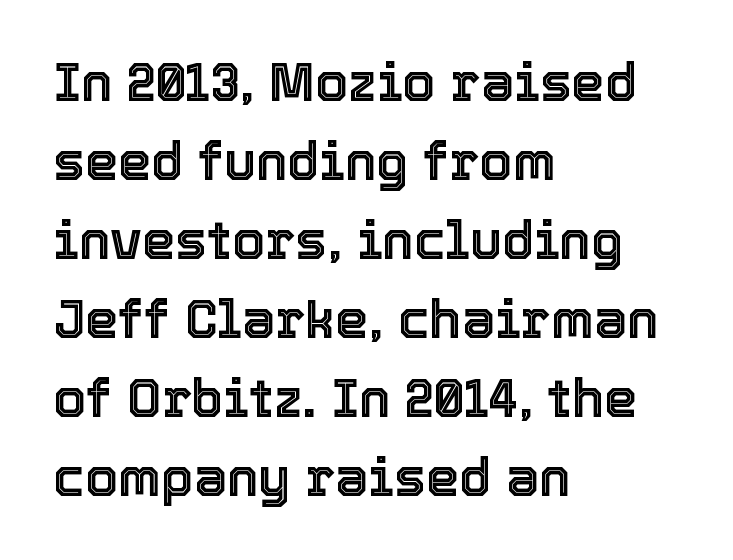
Q: Is the text italic (slanted)? A: No, it is upright.
Q: Is the text underlined? A: No.
Q: How is the paragraph aligned? A: Left-aligned.
Q: Is the spacing between letters normal or unusually wide? A: Normal.
Q: Is the spacing between lines tight, normal or loose? A: Normal.
Q: Width (condensed, normal, or wide)? A: Normal.
Q: x-height? A: Medium.
Q: Monospaced? A: No.
